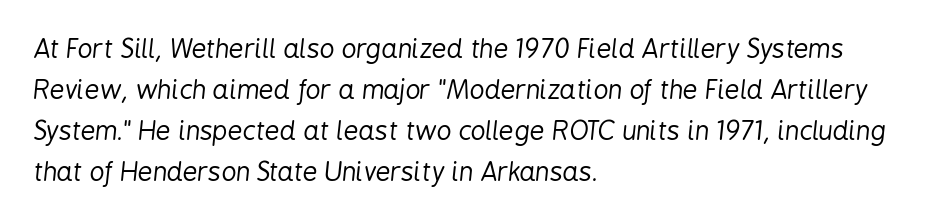
The image shows 26 px text type, italic (leaning right); set left-aligned, normal line spacing (1.58x), normal letter spacing, not underlined.
